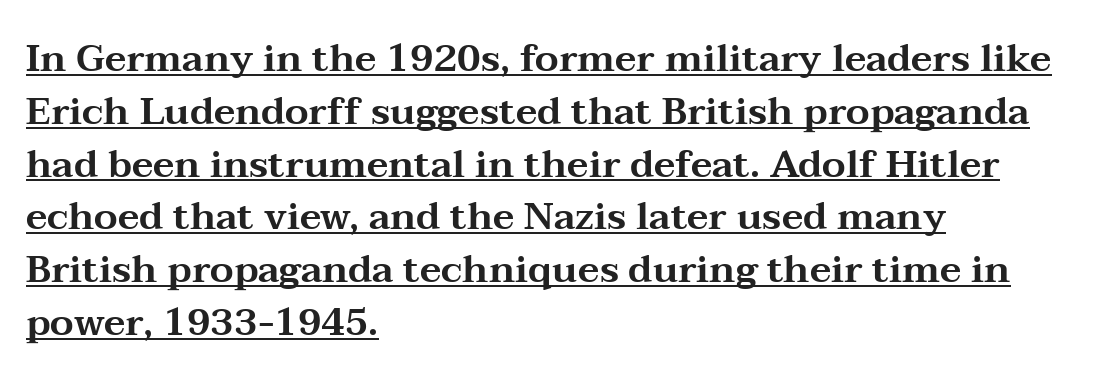
Q: Is the text italic (slanted)? A: No, it is upright.
Q: Is the typeface a serif or a sans-serif typeface? A: Serif.
Q: Is the text underlined? A: Yes.
Q: How is the paragraph aligned? A: Left-aligned.
Q: Is the spacing between letters normal or unusually wide? A: Normal.
Q: Is the spacing between lines tight, normal or loose? A: Normal.
Q: Width (condensed, normal, or wide)? A: Wide.
Q: Stroke contrast? A: Medium.
Q: x-height? A: Medium.
Q: Monospaced? A: No.
